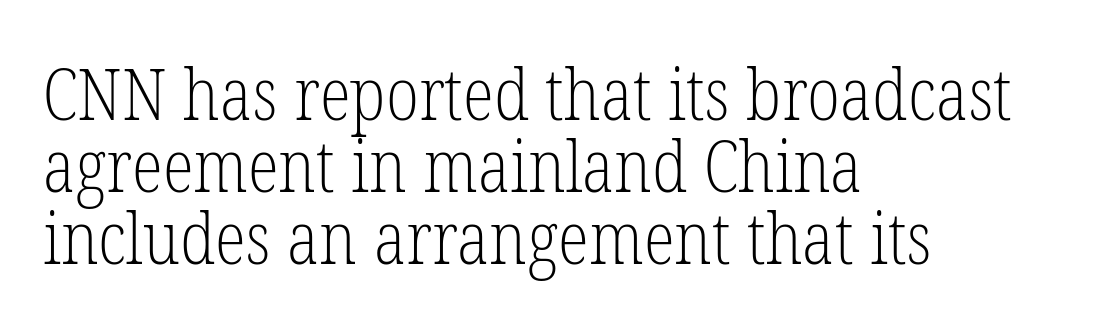
{"serif": "yes", "italic": "no", "bold": "no", "weight": "light", "width": "condensed", "stroke_contrast": "low", "x_height": "medium", "monospaced": "no", "underline": "no", "align": "left", "line_spacing": "tight", "line_spacing_ratio": 1.0, "letter_spacing": "normal", "letter_spacing_em": 0.0, "glyph_px": 72}
